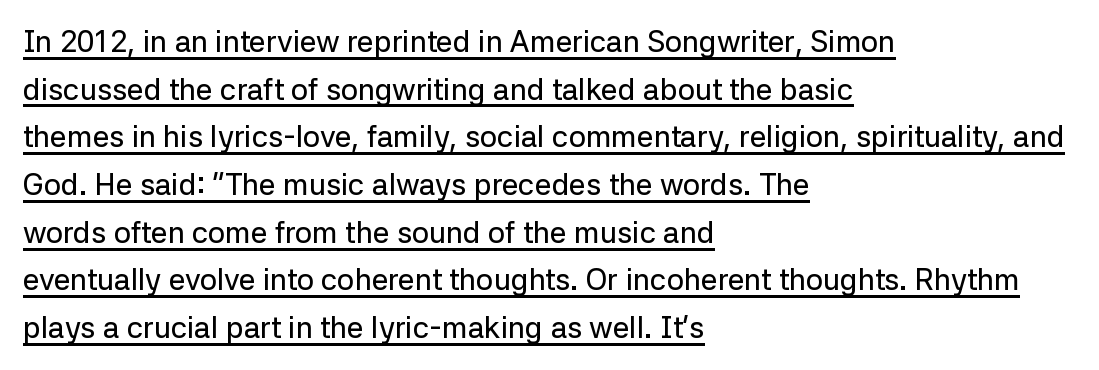
The image shows 30 px sans-serif type, upright; set left-aligned, normal line spacing (1.59x), normal letter spacing, underlined; low stroke contrast and a medium x-height.
